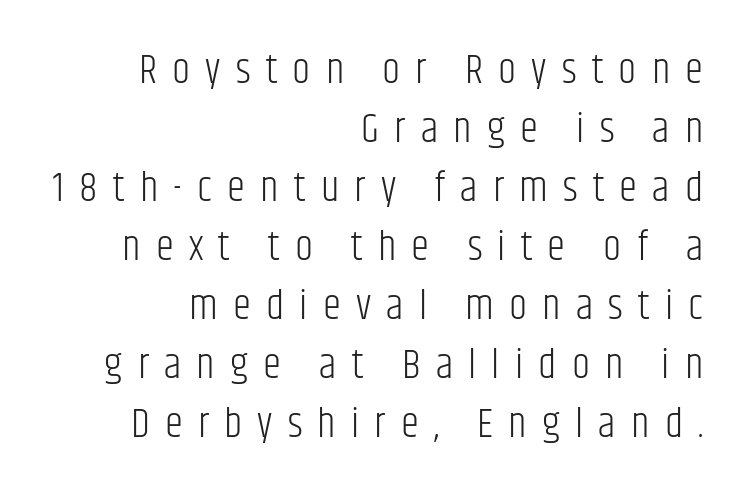
Descenders are the only things crossing below the line. Is this a sans? Yes — the strokes have no serifs. The font's upright variant was chosen for this text. The lines are quadded right. You could not count columns in this text — the font is proportionally spaced.
